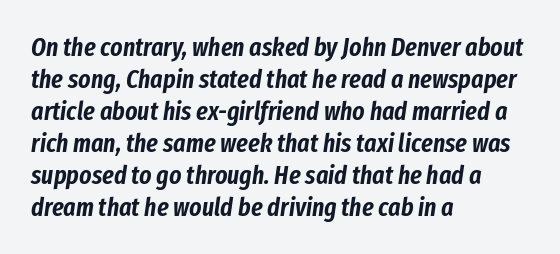
{"italic": "yes", "lean": "right", "slant_degrees": 8, "underline": "no", "align": "left", "line_spacing_ratio": 1.23, "letter_spacing": "normal", "letter_spacing_em": 0.0, "glyph_px": 26}
